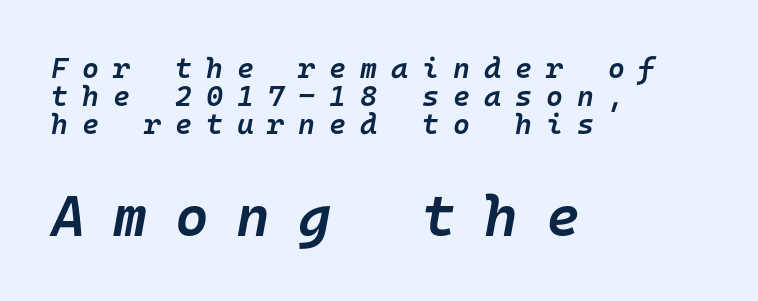
The block sitting lower on the canvas is the one with enlarged characters. Between one letter and the next there's a generous, obvious gap. Letters rest on an invisible, unmarked baseline. Notice how descenders almost collide with the ascenders below — that's tight leading. Reading down the block, your eye returns to a fixed left position each line. Typesetter's note: demi weight, one step under bold.
